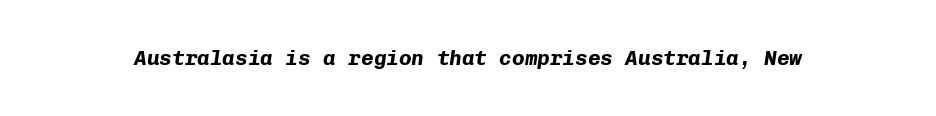
{"italic": "yes", "lean": "right", "slant_degrees": 8, "bold": "yes", "underline": "no", "letter_spacing": "normal", "letter_spacing_em": 0.0, "glyph_px": 21}
